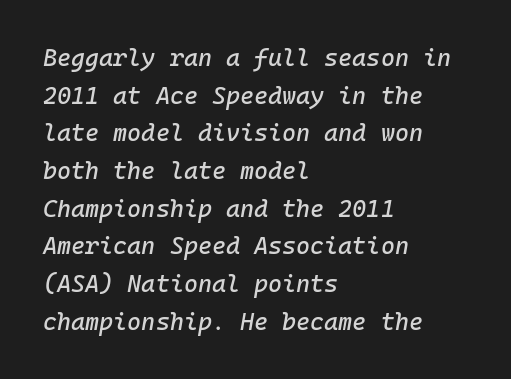
The image shows 24 px text type, italic (leaning right); set left-aligned, normal line spacing (1.57x), normal letter spacing, not underlined.
